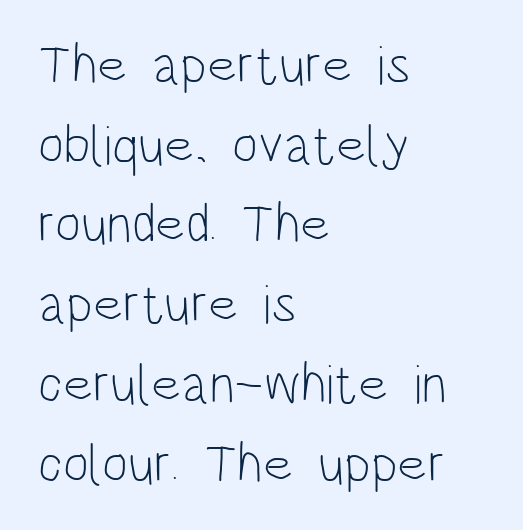
The image shows 55 px light, condensed sans-serif type, upright; set left-aligned, normal line spacing (1.45x), normal letter spacing, not underlined; low stroke contrast and a large x-height.
